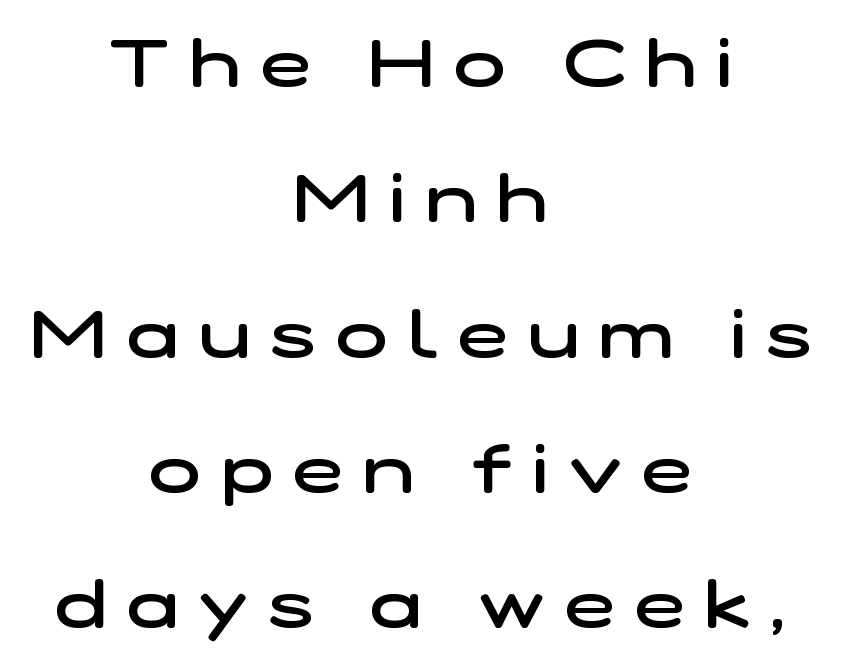
The image shows 68 px semibold, wide sans-serif type; set centered, loose line spacing (1.99x), unusually wide letter spacing (+0.3 em), not underlined; low stroke contrast and a medium x-height.
